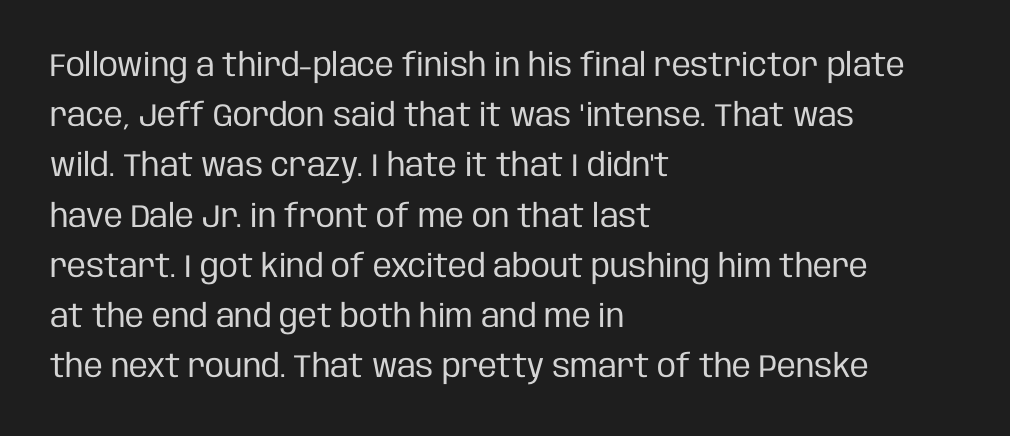
The image shows 32 px regular-weight, condensed sans-serif type, upright; set left-aligned, normal line spacing (1.57x), normal letter spacing, not underlined; low stroke contrast and a large x-height.
